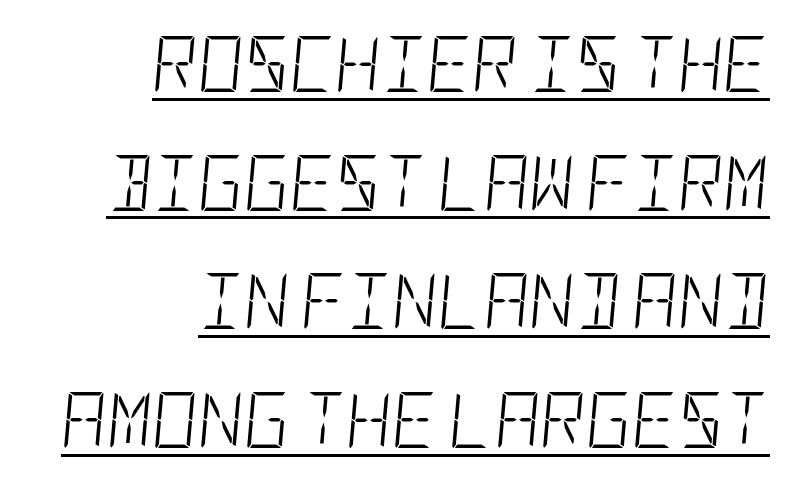
The face used here appears with an underline applied. Unbolded letterforms with no extra heft. Inter-character spacing is left at the font's built-in metrics. The passage shown leans; its letterforms are oblique. Every row of glyphs terminates at an identical x-position on the right.
